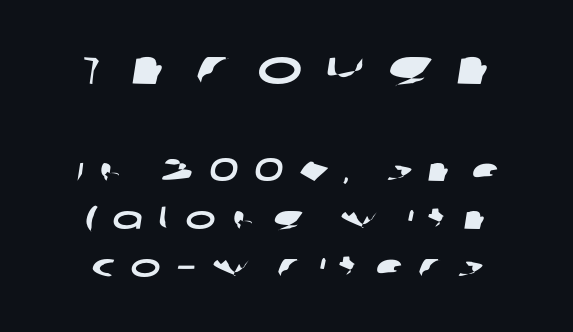
Look at the tracking — it's clearly loosened, letters drifting apart. In terms of letterform style, serifs are entirely absent. A clean baseline with only descenders dipping below it. These lines stack symmetrically, like a column narrowing and widening about its center. The passage shown is typed in a proportional face where columns would drift. Whoever set this made the first block the dominant, larger element.
